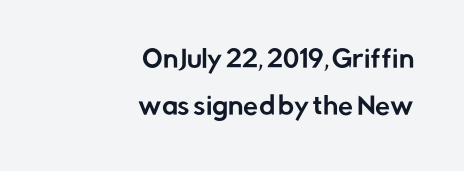
The image shows 24 px text type, upright; set right-aligned, loose line spacing (1.94x), normal letter spacing, not underlined.
